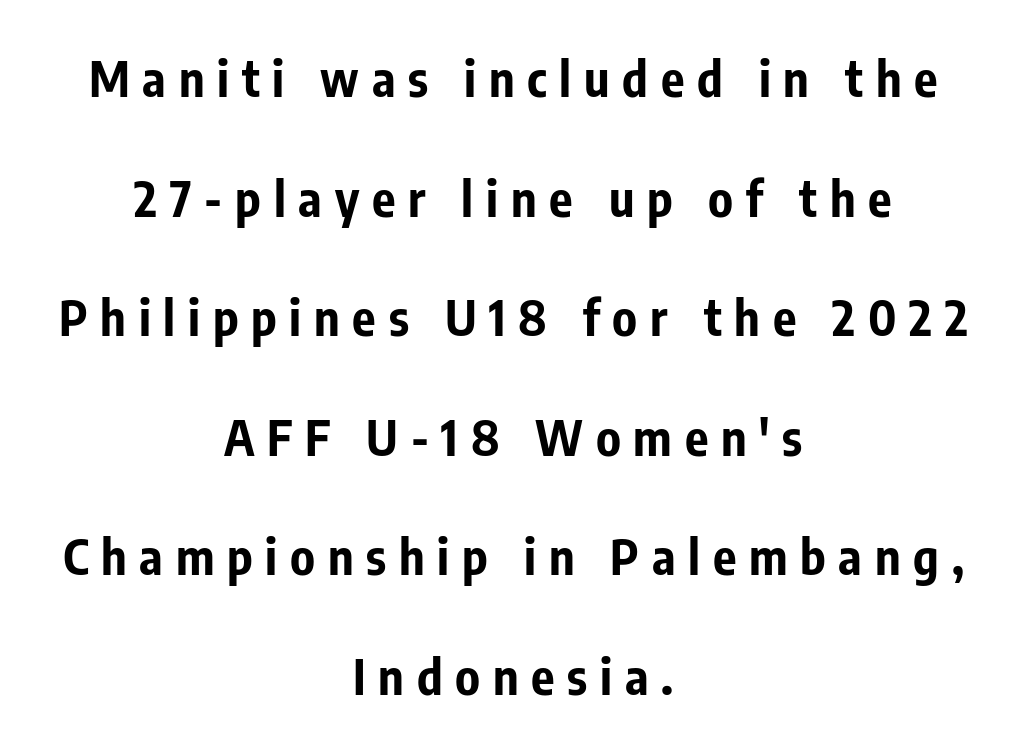
{"serif": "no", "italic": "no", "bold": "yes", "weight": "bold", "width": "condensed", "stroke_contrast": "low", "x_height": "medium", "monospaced": "no", "underline": "no", "align": "center", "line_spacing": "loose", "line_spacing_ratio": 2.44, "letter_spacing": "wide", "letter_spacing_em": 0.26, "glyph_px": 49}
